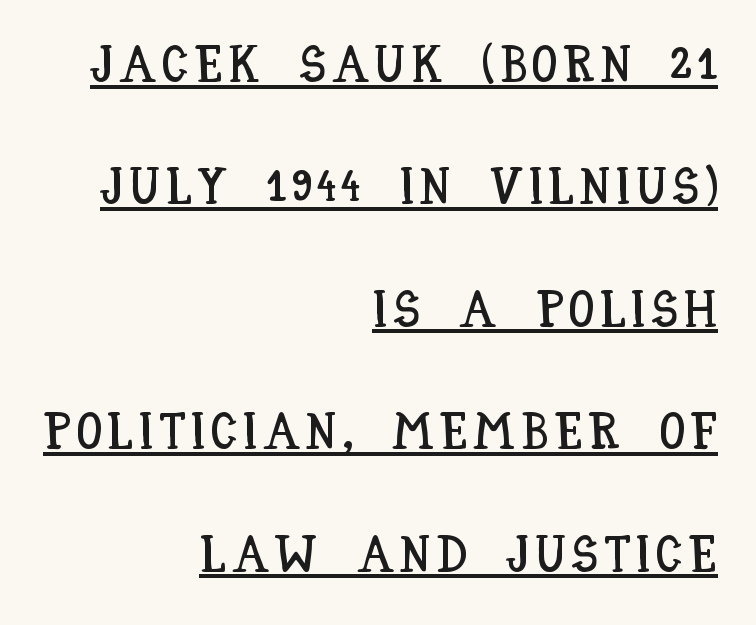
{"italic": "no", "width": "condensed", "stroke_contrast": "low", "x_height": "large", "monospaced": "no", "underline": "yes", "align": "right", "line_spacing": "loose", "line_spacing_ratio": 2.4, "glyph_px": 51}
